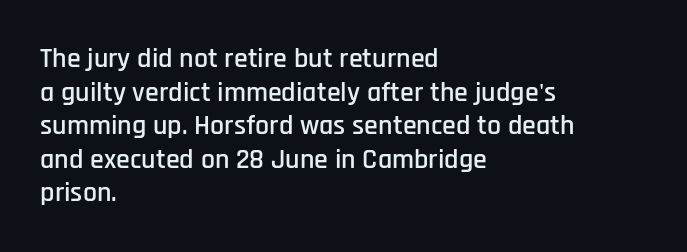
Posture: vertical. Default kerning and tracking; the words read as compact shapes. These lines stack with their left ends in a neat column. The letters advance in unequal steps, a hallmark of proportional type. Nobody drew a line under any word here.
